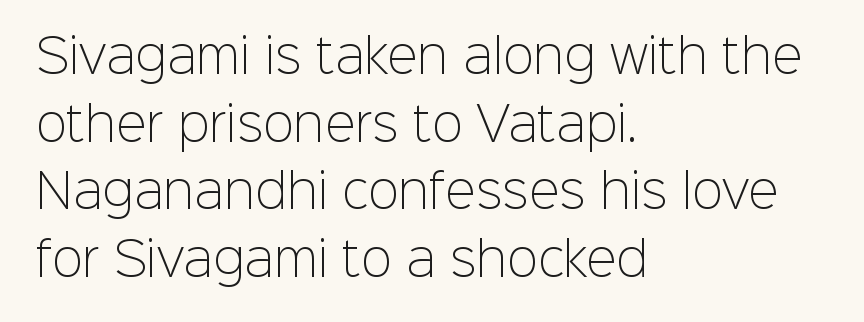
{"serif": "no", "italic": "no", "bold": "no", "weight": "light", "width": "normal", "stroke_contrast": "low", "x_height": "medium", "monospaced": "no", "underline": "no", "align": "left", "line_spacing": "normal", "line_spacing_ratio": 1.47, "letter_spacing": "normal", "letter_spacing_em": 0.0, "glyph_px": 46}
